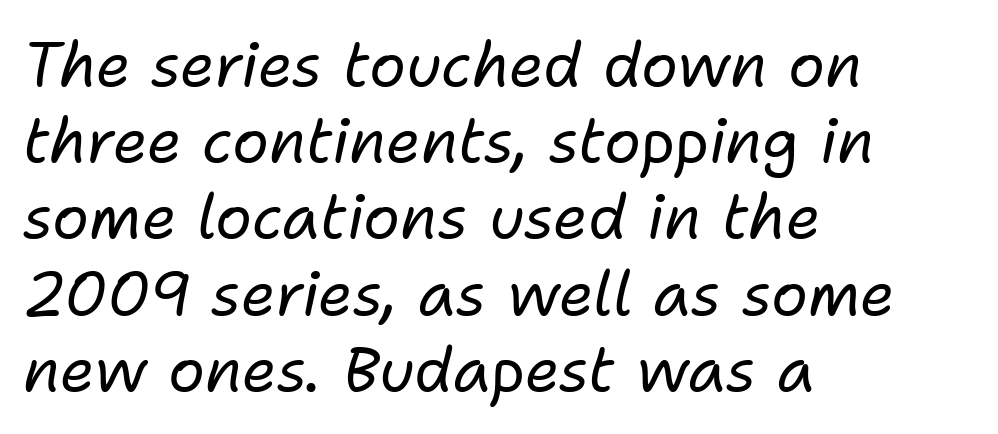
Q: Is the text bold? A: No.
Q: Is the text italic (slanted)? A: Yes, it leans right by about 11 degrees.
Q: Is the text underlined? A: No.
Q: How is the paragraph aligned? A: Left-aligned.
Q: Is the spacing between letters normal or unusually wide? A: Normal.
Q: Is the spacing between lines tight, normal or loose? A: Normal.
Q: Width (condensed, normal, or wide)? A: Normal.
Q: Stroke contrast? A: Low.
Q: x-height? A: Medium.
Q: Monospaced? A: No.
